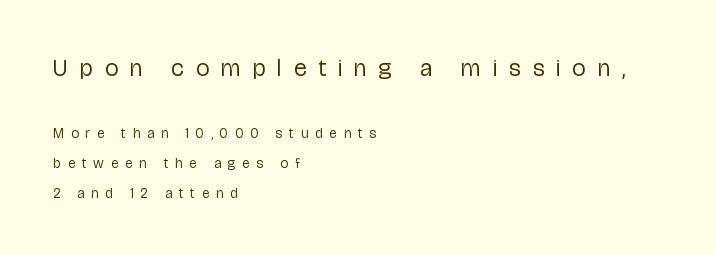
Summary of weight: not heavy and not bold. This layout puts the oversized block above and the modest block below. Each new line begins a long way beneath the previous one. If you drew a line through each stem, it would be perfectly vertical.
